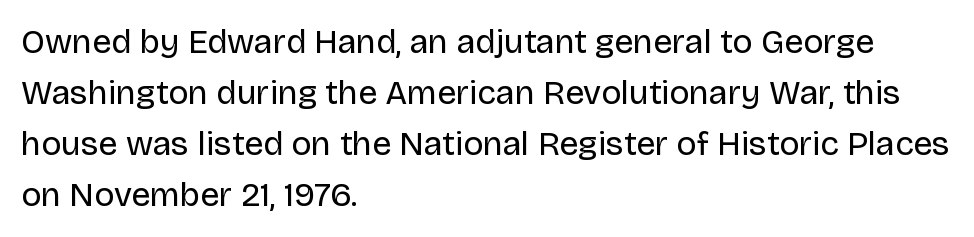
{"serif": "no", "italic": "no", "bold": "no", "weight": "regular", "width": "normal", "stroke_contrast": "low", "x_height": "large", "monospaced": "no", "underline": "no", "align": "left", "line_spacing": "normal", "line_spacing_ratio": 1.5, "letter_spacing": "normal", "letter_spacing_em": 0.0, "glyph_px": 34}
